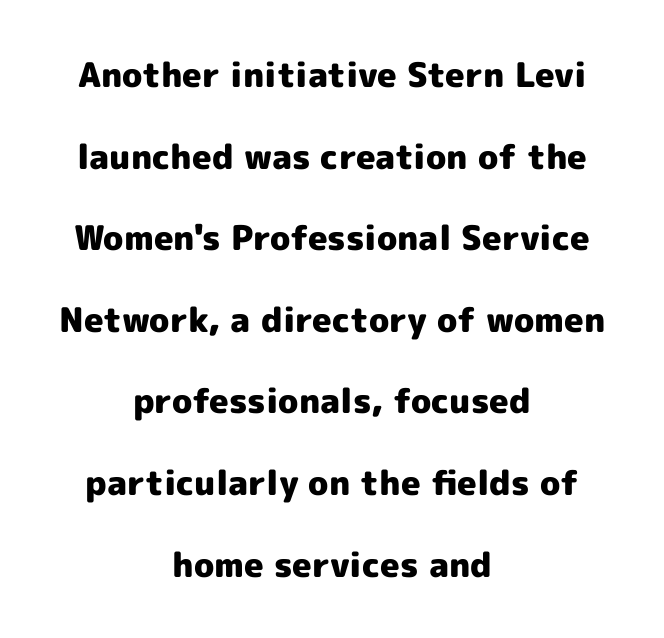
When letters stand straight like this, we call the style roman or upright. Horizontal bands of white between lines are thick stripes. Each row of text sits above clean, open space. Horizontal alignment here is central, giving a formal, balanced look.
